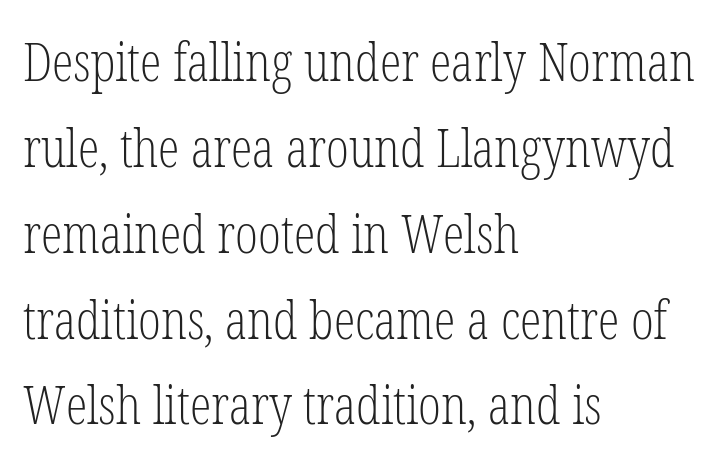
A classic flush-left, rag-right setting is used for this passage. Just letters on the line, the space beneath them empty. In terms of leading, this rendering sits right in the middle. Weight: not bold — regular or lighter. Spacing verdict: proportional, widths tailored to each character.
